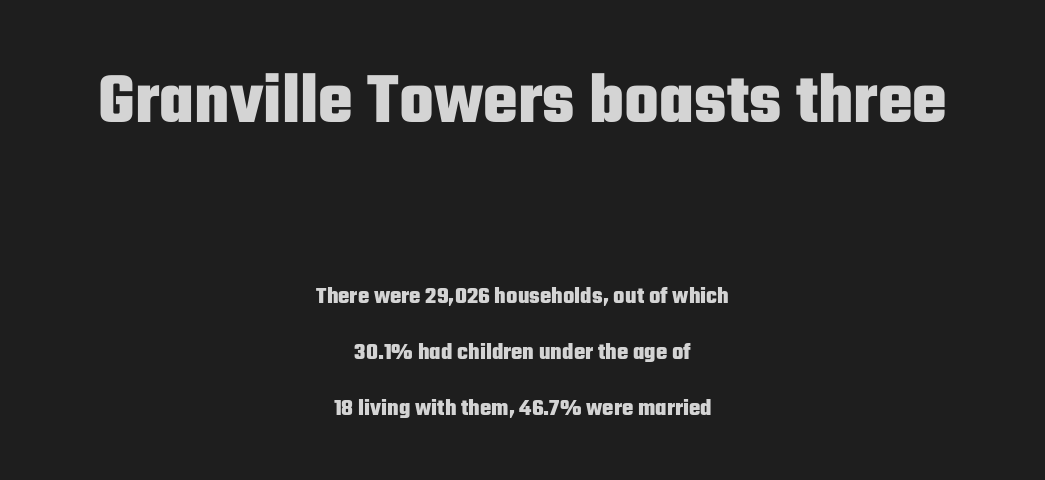
Bare-footed words on every line. How are the letters spaced? Ordinarily, with no added tracking. Whoever set this made the first block the dominant, larger element. These lines are composed in type without serifs.
